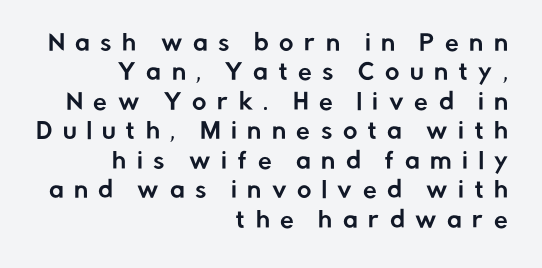
{"italic": "no", "underline": "no", "align": "right", "line_spacing": "normal", "line_spacing_ratio": 1.34, "letter_spacing": "wide", "letter_spacing_em": 0.48, "glyph_px": 22}
